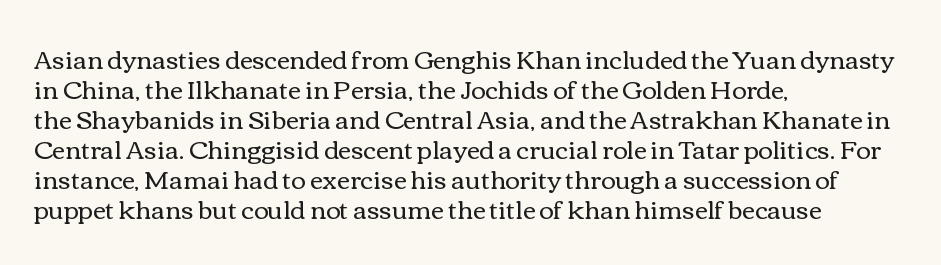
Q: Is the text bold? A: No.
Q: Is the text italic (slanted)? A: No, it is upright.
Q: Is the text underlined? A: No.
Q: How is the paragraph aligned? A: Left-aligned.
Q: Is the spacing between letters normal or unusually wide? A: Normal.
